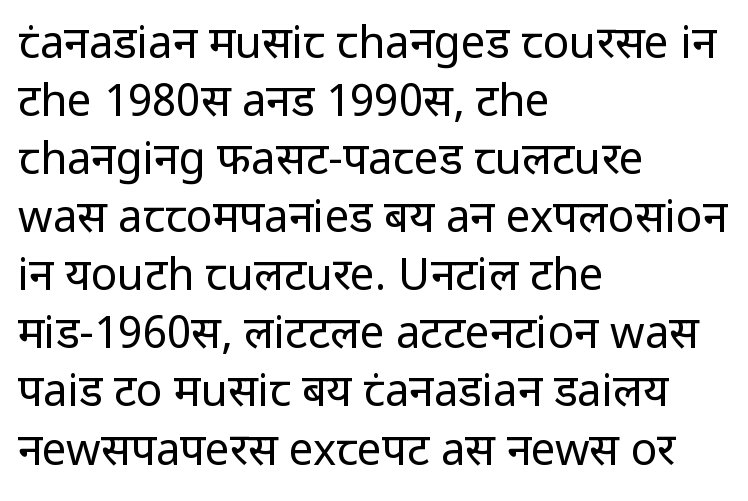
Q: Is the text bold? A: No.
Q: Is the text italic (slanted)? A: No, it is upright.
Q: Is the typeface a serif or a sans-serif typeface? A: Sans-serif.
Q: Is the text underlined? A: No.
Q: How is the paragraph aligned? A: Left-aligned.
Q: Is the spacing between letters normal or unusually wide? A: Normal.
Q: Is the spacing between lines tight, normal or loose? A: Normal.
Q: Width (condensed, normal, or wide)? A: Normal.
Q: Stroke contrast? A: Low.
Q: x-height? A: Medium.
Q: Monospaced? A: No.
